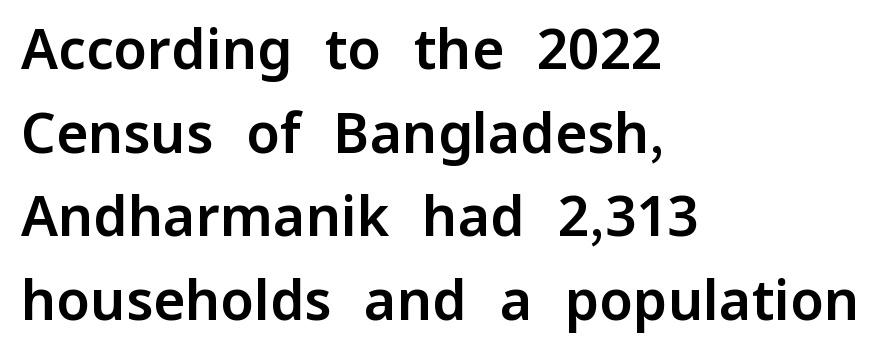
The passage shown is typeset with a sans-serif family. Typeset ragged right — the left edge is the straight one. The face used here is proportionally spaced, like ordinary book or web type. Italic? Not at all — the glyphs are vertical. Honestly, the letter spacing is just normal — you wouldn't notice it. The designer left line spacing at the default.
